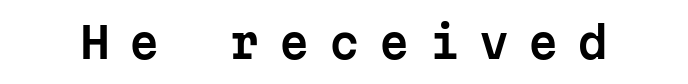
The image shows 43 px sans-serif type, upright, monospaced; set unusually wide letter spacing (+0.46 em), not underlined; low stroke contrast and a medium x-height.
